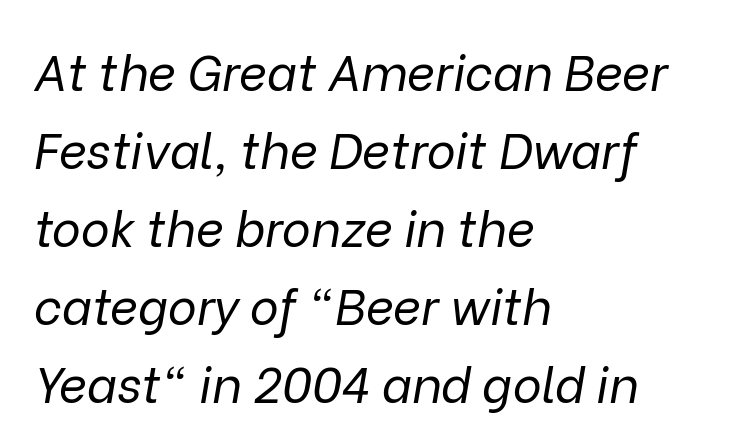
How would I describe the line gaps? Plain and ordinary. Nobody touched the tracking dial on this one. The passage shown is not underscored anywhere. The lettering tilts uniformly, giving the passage an italic look. This sample has the flowing, uneven cadence of proportional lettering.
